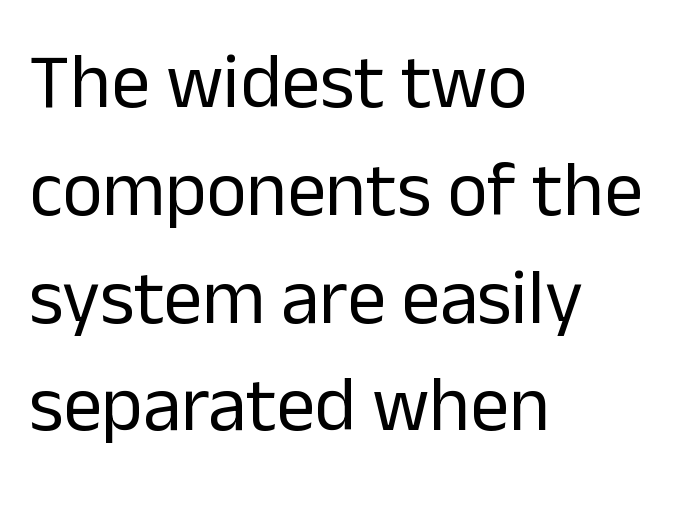
If you drew a ruler down the left edge, every line would touch it. When letters stand straight like this, we call the style roman or upright. This is sans-serif lettering, the kind often seen on screens and signage. The passage shown is typed in a proportional face where columns would drift.
